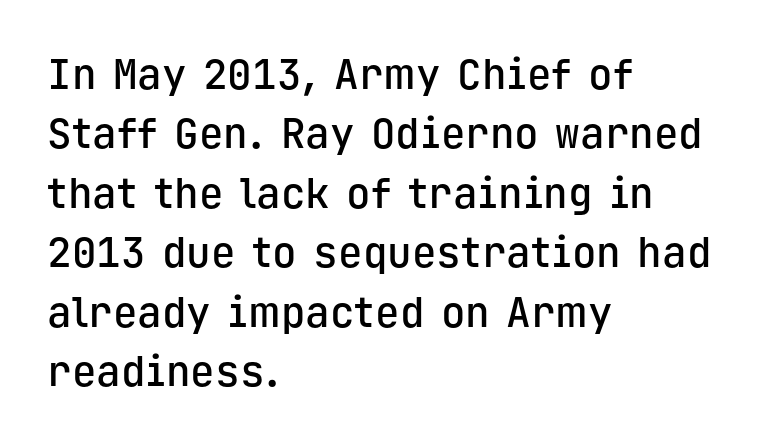
The image shows 41 px semibold sans-serif type, upright, monospaced; set left-aligned, normal line spacing (1.45x), normal letter spacing, not underlined; low stroke contrast and a medium x-height.
